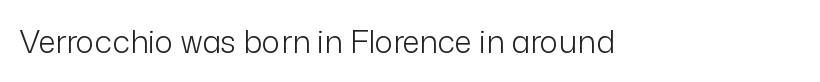
The image shows 31 px light sans-serif type, upright; set normal letter spacing, not underlined; low stroke contrast and a medium x-height.
